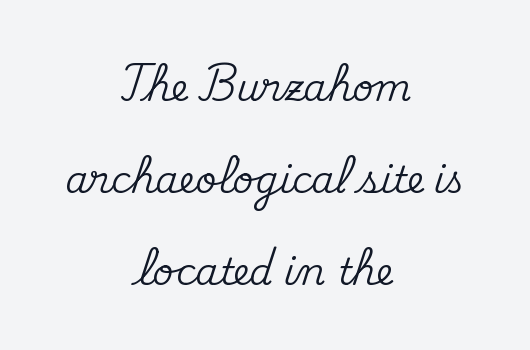
The image shows 37 px serif type; set centered, loose line spacing (2.48x), normal letter spacing, not underlined; medium stroke contrast and a small x-height.
